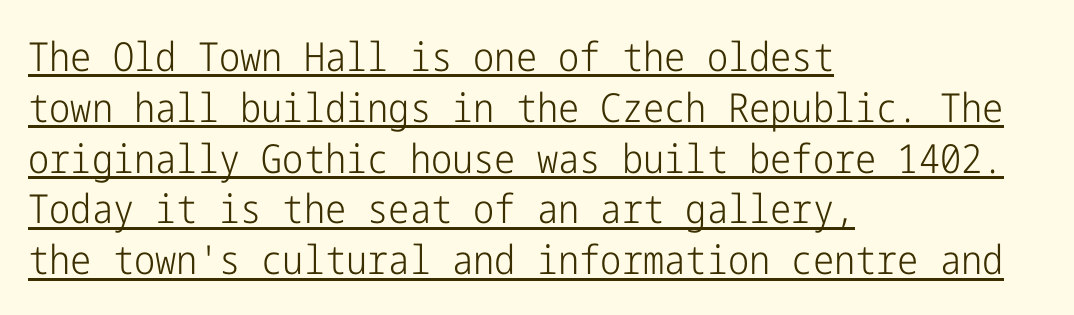
Q: Is the text bold? A: No.
Q: Is the text italic (slanted)? A: No, it is upright.
Q: Is the typeface a serif or a sans-serif typeface? A: Sans-serif.
Q: Is the text underlined? A: Yes.
Q: How is the paragraph aligned? A: Left-aligned.
Q: Is the spacing between letters normal or unusually wide? A: Normal.
Q: Is the spacing between lines tight, normal or loose? A: Normal.
Q: Width (condensed, normal, or wide)? A: Condensed.
Q: Stroke contrast? A: Low.
Q: x-height? A: Medium.
